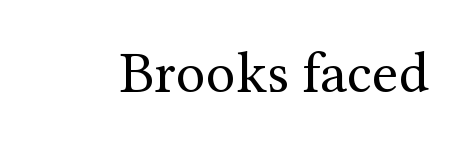
{"serif": "yes", "italic": "no", "bold": "no", "weight": "regular", "width": "normal", "stroke_contrast": "medium", "x_height": "medium", "monospaced": "no", "underline": "no", "letter_spacing": "normal", "letter_spacing_em": 0.0, "glyph_px": 59}
